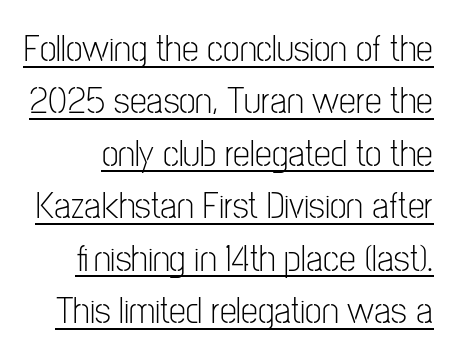
{"serif": "no", "italic": "no", "bold": "no", "weight": "light", "width": "condensed", "stroke_contrast": "low", "x_height": "medium", "monospaced": "no", "underline": "yes", "line_spacing": "normal", "line_spacing_ratio": 1.38, "letter_spacing": "normal", "letter_spacing_em": 0.0, "glyph_px": 38}
